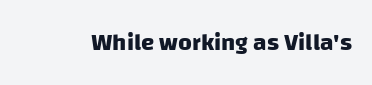
Q: Is the text bold? A: Yes.
Q: Is the text underlined? A: No.
Q: Is the spacing between letters normal or unusually wide? A: Normal.
